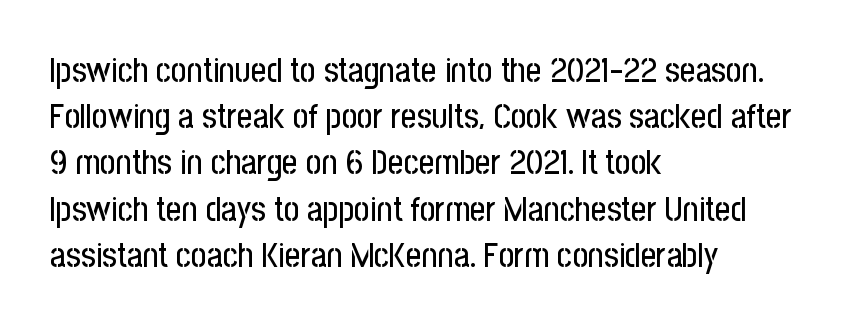
The image shows 34 px condensed sans-serif type, upright; set left-aligned, normal line spacing (1.36x), normal letter spacing, not underlined; low stroke contrast and a medium x-height.
